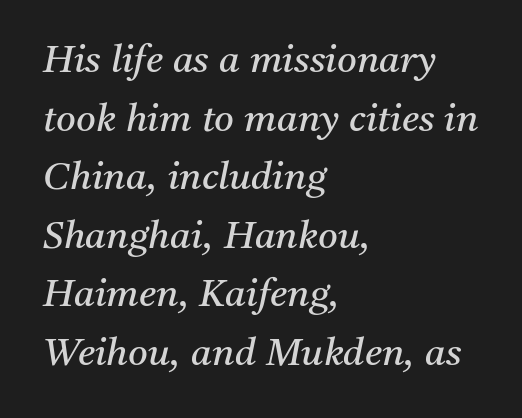
The image shows 38 px regular-weight serif type, italic (leaning right); set left-aligned, normal line spacing (1.54x), normal letter spacing, not underlined; medium stroke contrast and a medium x-height.
